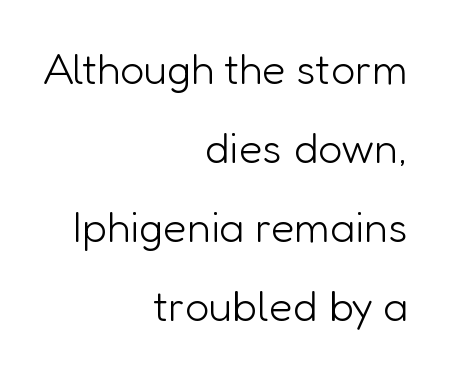
Leftover space on each line is placed entirely before the opening word. The line texture is even and compact thanks to regular tracking. Nothing sits at the stroke ends, so this counts as sans-serif. On a weight scale, this lands at 450 or below.
